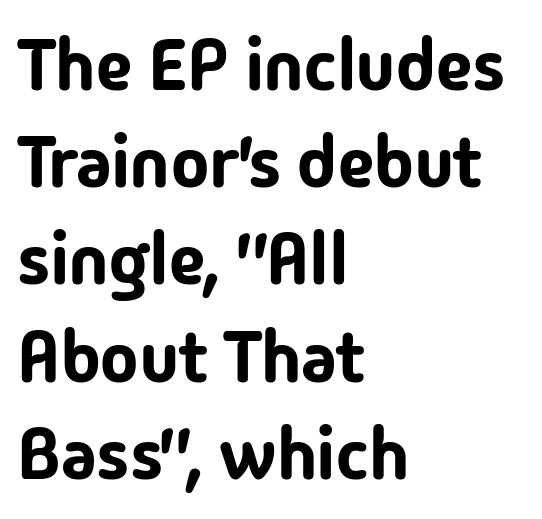
Q: Is the text italic (slanted)? A: No, it is upright.
Q: Is the typeface a serif or a sans-serif typeface? A: Sans-serif.
Q: Is the text underlined? A: No.
Q: How is the paragraph aligned? A: Left-aligned.
Q: Is the spacing between letters normal or unusually wide? A: Normal.
Q: Is the spacing between lines tight, normal or loose? A: Normal.
Q: Width (condensed, normal, or wide)? A: Normal.
Q: Stroke contrast? A: Low.
Q: x-height? A: Medium.
Q: Monospaced? A: No.
